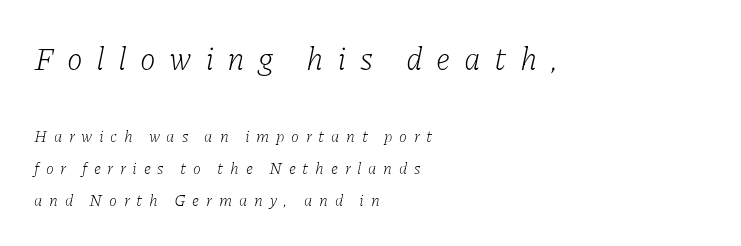
The letters carry serifs — small finishing strokes at the ends of their stems. Characters follow at a spacing far wider than the type designer built in. This is not heavy type; no bold has been used. The strip under each line holds only bare page. Reading down the block, your eye returns to a fixed left position each line. The rendering uses natural spacing where letterforms have individual widths.
